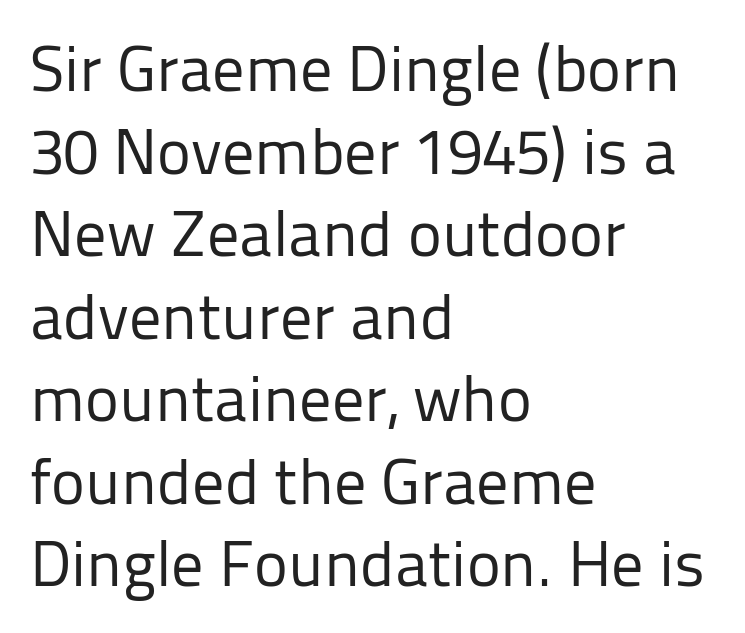
{"serif": "no", "italic": "no", "bold": "no", "weight": "regular", "width": "normal", "stroke_contrast": "low", "x_height": "medium", "monospaced": "no", "underline": "no", "align": "left", "line_spacing": "normal", "line_spacing_ratio": 1.29, "letter_spacing": "normal", "letter_spacing_em": 0.0, "glyph_px": 64}
